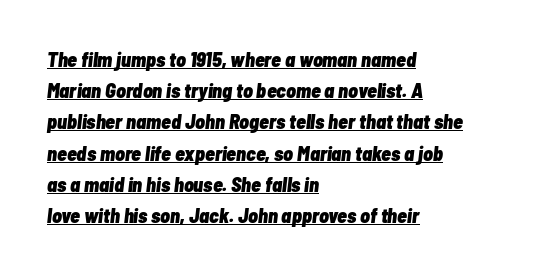
The image shows 20 px bold type, italic (leaning right); set left-aligned, normal line spacing (1.56x), normal letter spacing, underlined.
